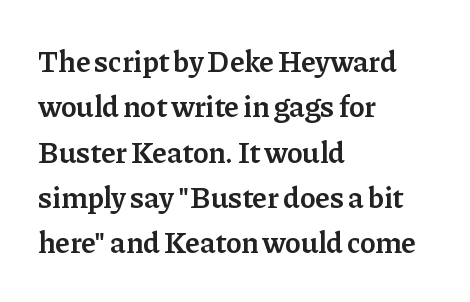
Q: Is the text bold? A: Semi-bold.
Q: Is the text italic (slanted)? A: No, it is upright.
Q: Is the typeface a serif or a sans-serif typeface? A: Serif.
Q: Is the text underlined? A: No.
Q: How is the paragraph aligned? A: Left-aligned.
Q: Is the spacing between letters normal or unusually wide? A: Normal.
Q: Is the spacing between lines tight, normal or loose? A: Normal.
Q: Width (condensed, normal, or wide)? A: Normal.
Q: Stroke contrast? A: Low.
Q: x-height? A: Medium.
Q: Monospaced? A: No.
